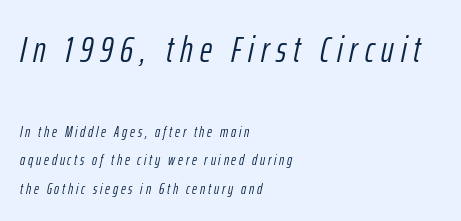
This rendering uses left alignment, leaving the right contour irregular. Unmarked baselines from the first word to the last. Here the designer chose a conventional face with non-uniform glyph widths. Observe the lean: these are italic letterforms.
